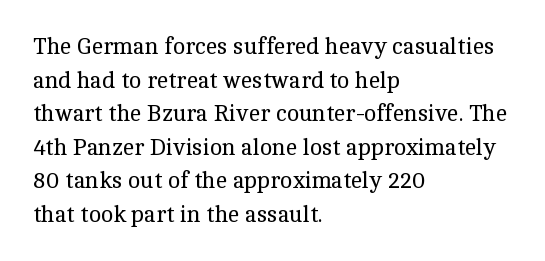
{"italic": "no", "bold": "no", "underline": "no", "align": "left", "line_spacing": "normal", "line_spacing_ratio": 1.46, "letter_spacing": "normal", "letter_spacing_em": 0.0, "glyph_px": 23}
